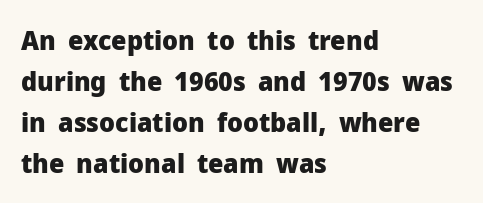
{"italic": "no", "bold": "yes", "underline": "no", "align": "left", "line_spacing": "normal", "line_spacing_ratio": 1.52, "letter_spacing": "normal", "letter_spacing_em": 0.0, "glyph_px": 27}
